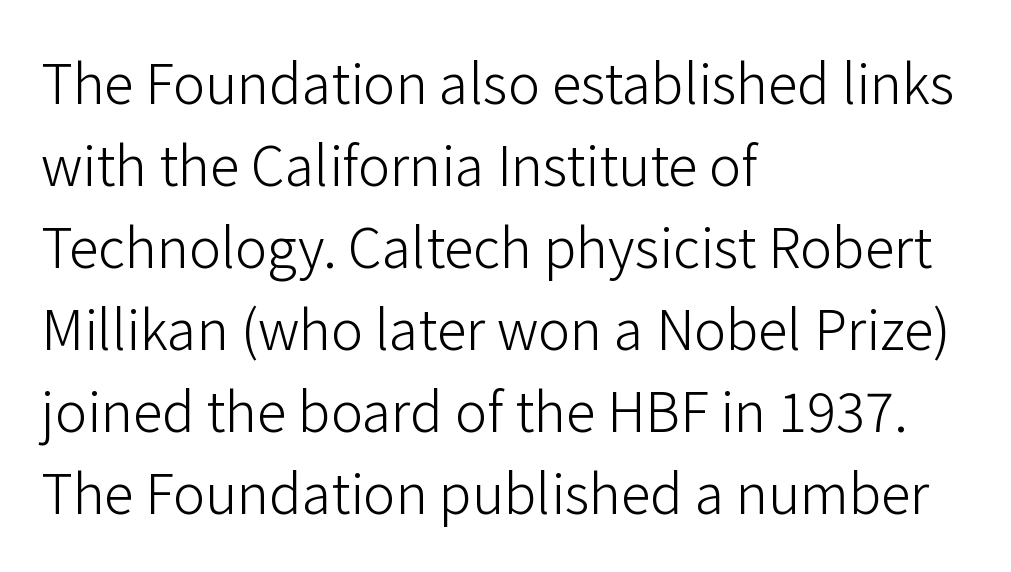
Students, observe: this is what conventionally led text looks like. Reading down the block, your eye returns to a fixed left position each line. Words appear dense and cohesive because spacing is normal. Posture: straight, roman, zero tilt. Has an underline been added? It has not.
